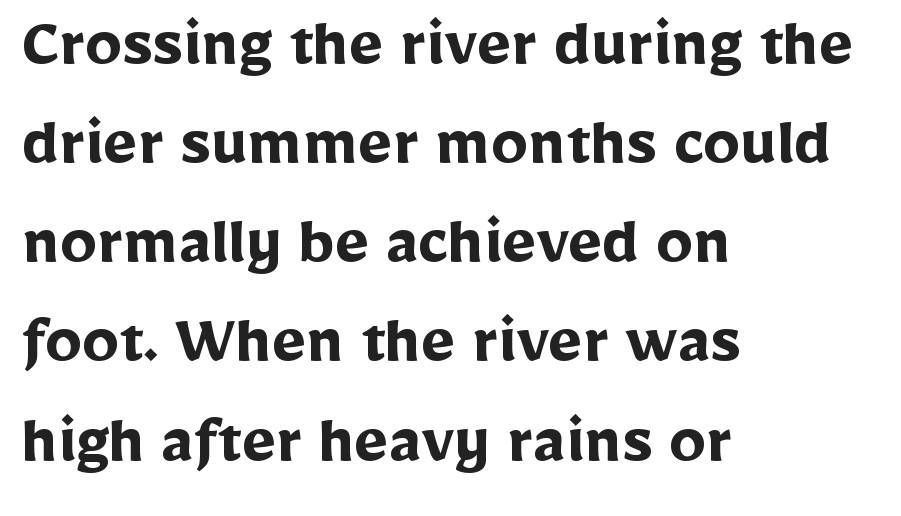
{"serif": "no", "italic": "no", "bold": "yes", "weight": "semibold", "width": "normal", "stroke_contrast": "low", "x_height": "medium", "monospaced": "no", "underline": "no", "align": "left", "line_spacing": "normal", "line_spacing_ratio": 1.34, "letter_spacing": "normal", "letter_spacing_em": 0.0, "glyph_px": 74}
